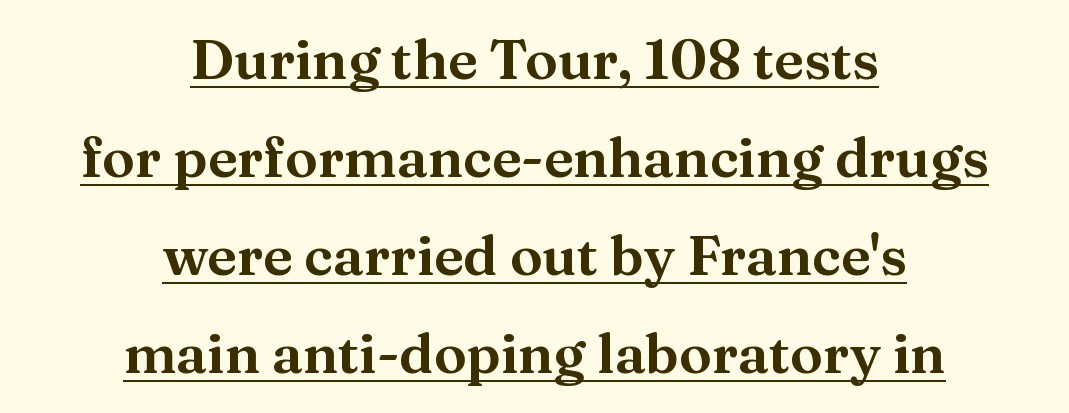
The image shows 55 px serif type, upright; set centered, line spacing 1.78x, normal letter spacing, underlined; medium stroke contrast and a medium x-height.
